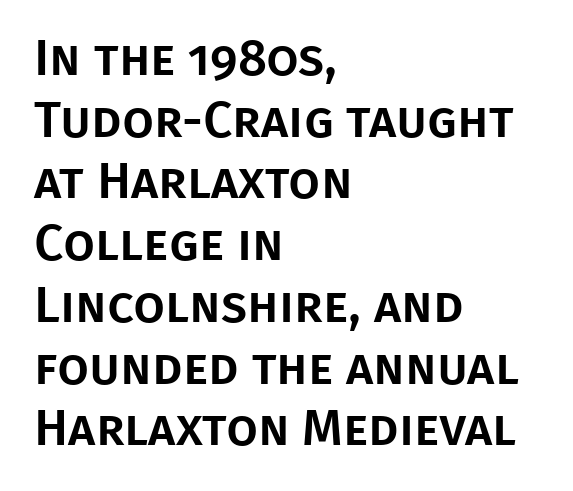
Q: Is the text italic (slanted)? A: No, it is upright.
Q: Is the typeface a serif or a sans-serif typeface? A: Sans-serif.
Q: Is the text underlined? A: No.
Q: How is the paragraph aligned? A: Left-aligned.
Q: Is the spacing between letters normal or unusually wide? A: Normal.
Q: Width (condensed, normal, or wide)? A: Normal.
Q: Stroke contrast? A: Low.
Q: x-height? A: Large.
Q: Monospaced? A: No.
